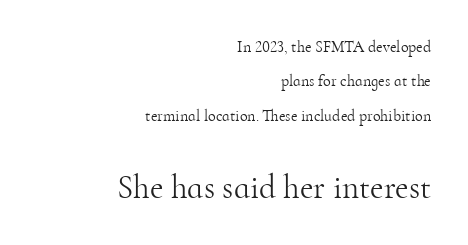
{"serif": "yes", "italic": "no", "bold": "no", "weight": "light", "width": "normal", "stroke_contrast": "high", "x_height": "small", "monospaced": "no", "underline": "no", "align": "right", "line_spacing": "loose", "line_spacing_ratio": 2.15, "letter_spacing": "normal", "letter_spacing_em": 0.0, "larger_block": "second", "size_ratio": 2.06, "glyph_px": 33}
